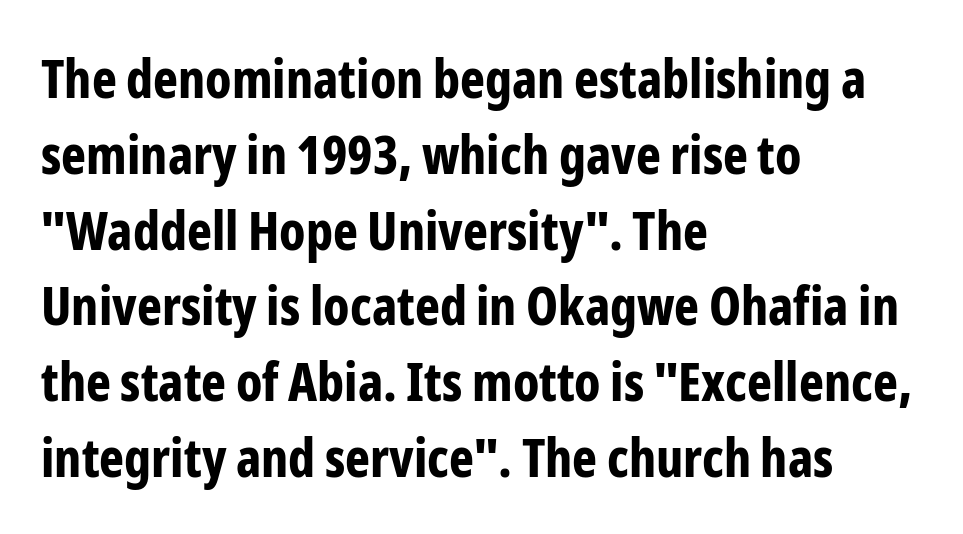
The image shows 53 px bold, condensed sans-serif type, upright; set left-aligned, normal line spacing (1.43x), normal letter spacing, not underlined; low stroke contrast and a medium x-height.
